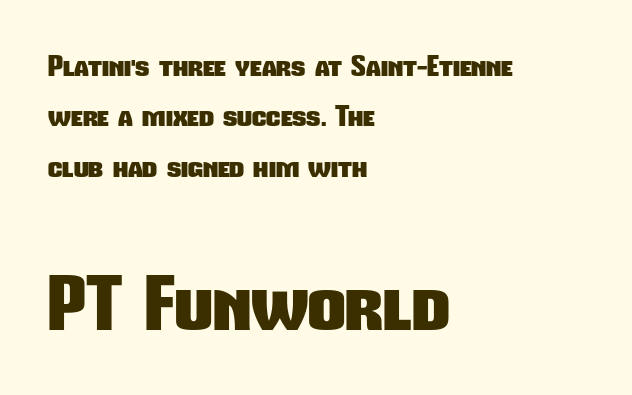
The characters look thick and weighty, a clear bold. Caption: multi-line text, flush left, ragged right. Descenders are the only things crossing below the line. What kind of face is this? One without serifs — a sans. Type size steps up from the first block to the second. A typesetter would call this proportional, since set widths differ per character.
